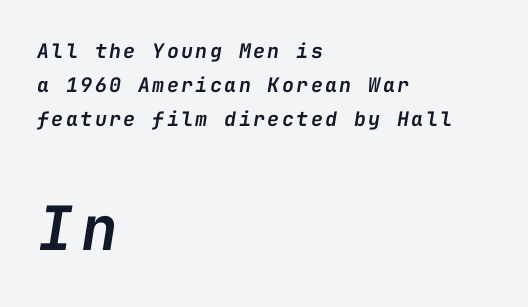
The image shows 61 px semibold type, italic (leaning right), monospaced; set left-aligned, normal line spacing (1.69x), not underlined; the second (bottom) block is 3.05x larger; low stroke contrast and a medium x-height.
